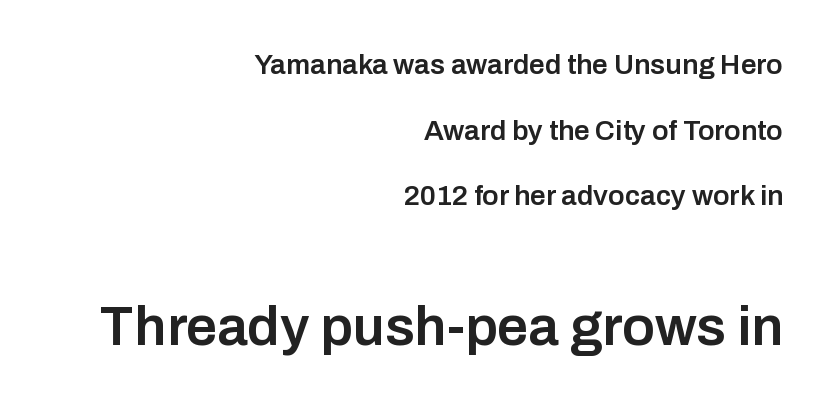
{"serif": "no", "italic": "no", "bold": "semi", "weight": "semibold", "width": "normal", "stroke_contrast": "low", "x_height": "medium", "monospaced": "no", "underline": "no", "align": "right", "line_spacing": "loose", "line_spacing_ratio": 2.34, "letter_spacing": "normal", "letter_spacing_em": 0.0, "larger_block": "second", "size_ratio": 1.96, "glyph_px": 55}
